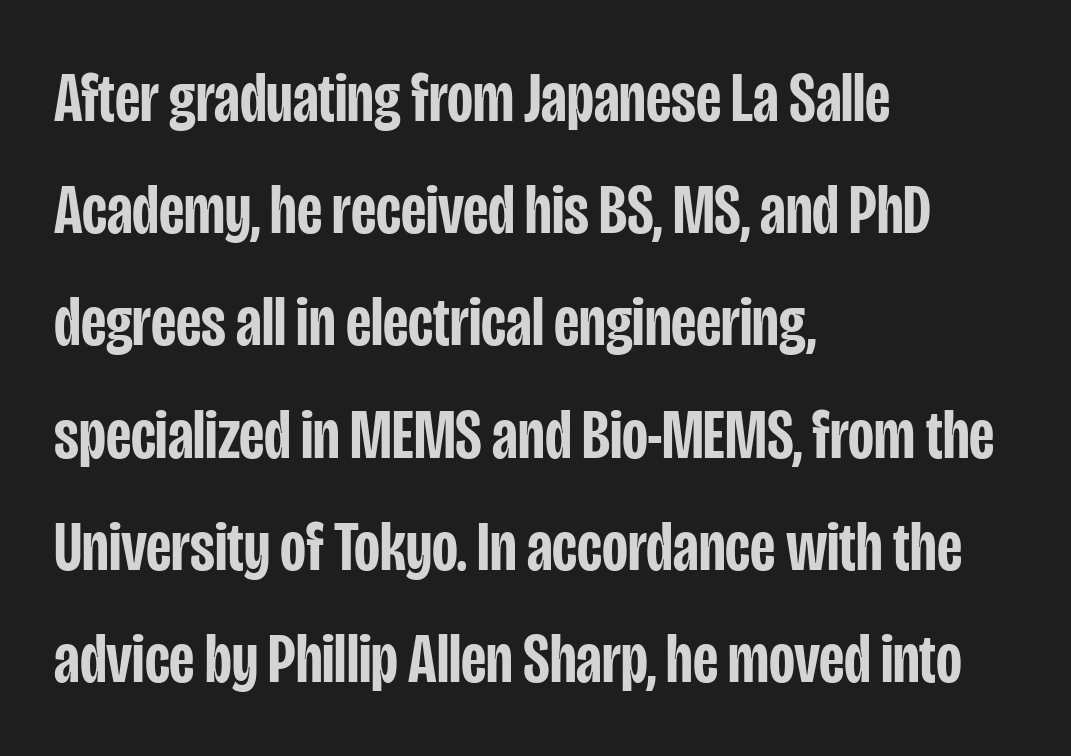
The space between consecutive lines is moderate. Left-aligned paragraph, ragged on the right. The letters advance in unequal steps, a hallmark of proportional type. The text was rendered using a sans face with plain stroke endings. The baseline area is clear.
